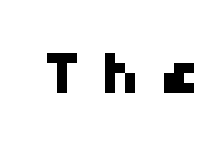
Letters rest on an invisible, unmarked baseline. Compared with typical body copy, the letter spacing here is much looser. The designer went with a sans here, leaving each stem footless.
